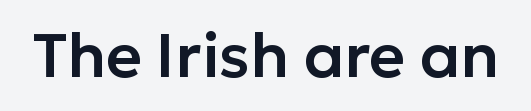
The image shows 62 px sans-serif type, upright; set normal letter spacing, not underlined; low stroke contrast and a medium x-height.
